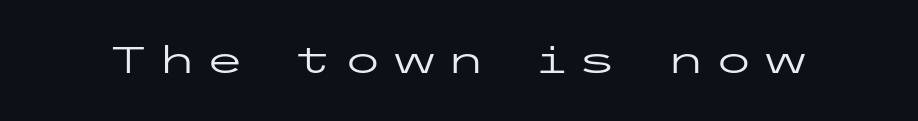
Q: Is the text bold? A: No.
Q: Is the text italic (slanted)? A: No, it is upright.
Q: Is the typeface a serif or a sans-serif typeface? A: Sans-serif.
Q: Is the text underlined? A: No.
Q: Is the spacing between letters normal or unusually wide? A: Unusually wide.
Q: Width (condensed, normal, or wide)? A: Wide.
Q: Stroke contrast? A: Low.
Q: x-height? A: Medium.
